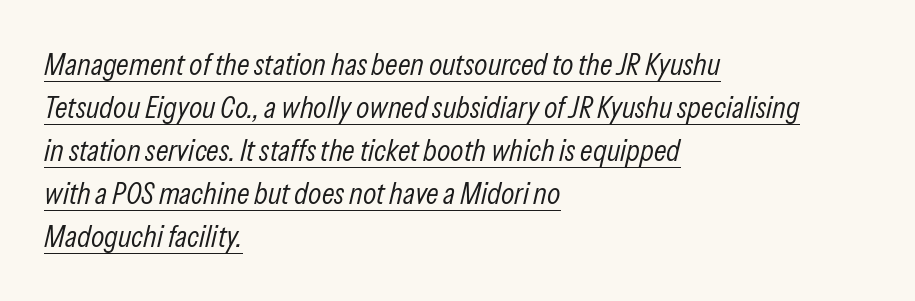
{"italic": "yes", "lean": "right", "slant_degrees": 13, "bold": "no", "weight": "light", "width": "condensed", "stroke_contrast": "low", "x_height": "medium", "monospaced": "no", "underline": "yes", "align": "left", "line_spacing": "normal", "line_spacing_ratio": 1.39, "letter_spacing": "normal", "letter_spacing_em": 0.0, "glyph_px": 31}
